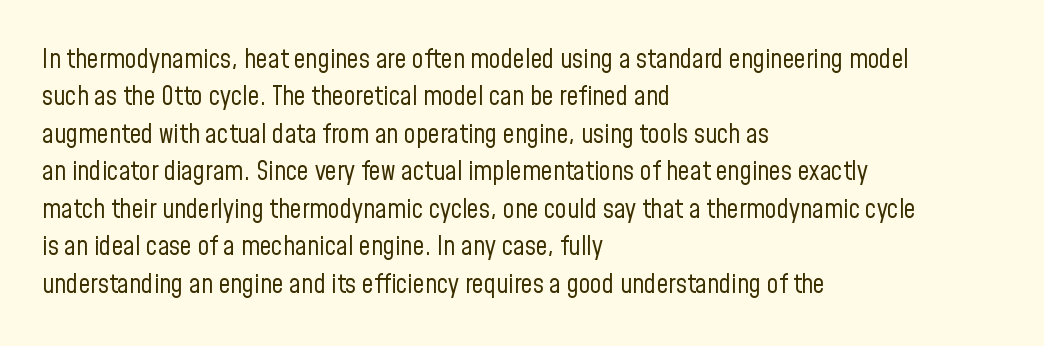
The image shows 26 px text type, upright; set left-aligned, normal line spacing (1.44x), normal letter spacing, not underlined.
